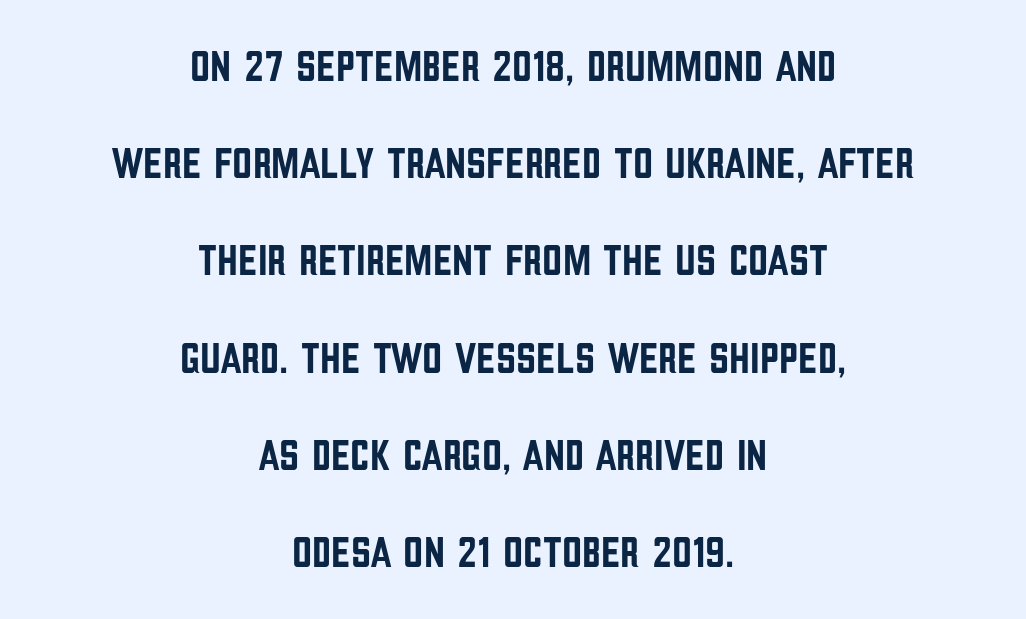
Letterform terminals end flat and unadorned throughout the passage. Tracking here is standard; glyphs follow each other at the usual distance. A typesetter would mark this as roman, not italic. A typesetter would call this leading open, well beyond the default.
